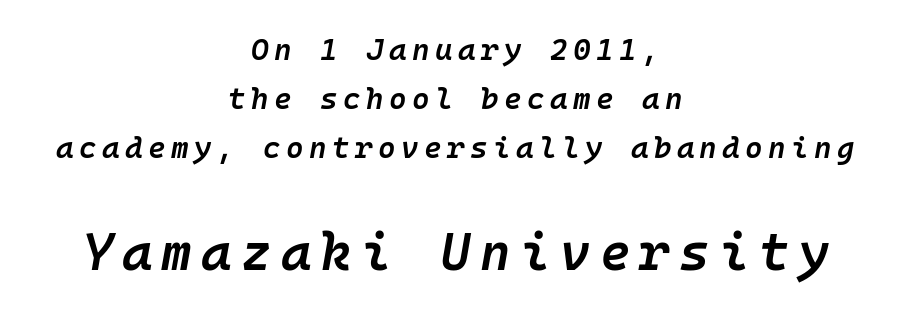
The image shows 52 px semibold type, italic (leaning right), monospaced; set centered, normal line spacing (1.64x), not underlined; the second (bottom) block is 1.73x larger; low stroke contrast and a medium x-height.
